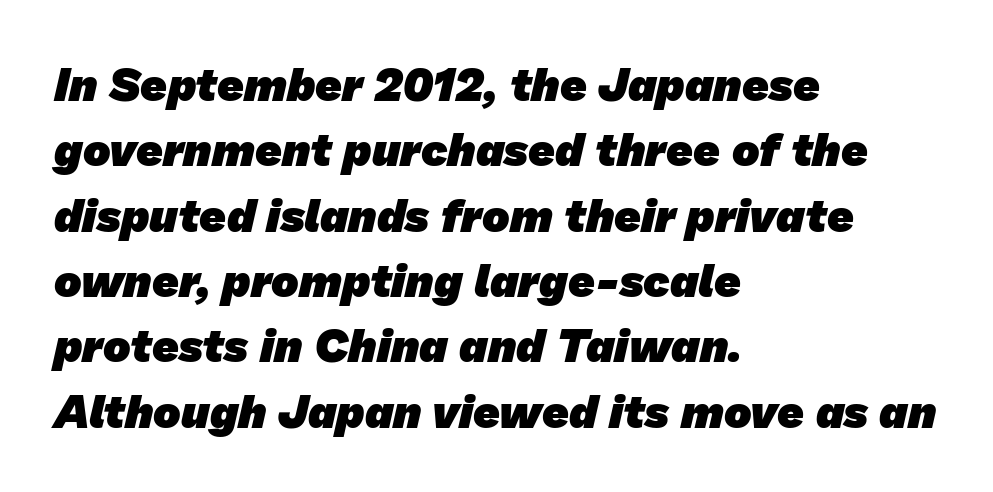
The image shows 46 px heavy sans-serif type; set left-aligned, normal line spacing (1.42x), normal letter spacing, not underlined; low stroke contrast and a medium x-height.
